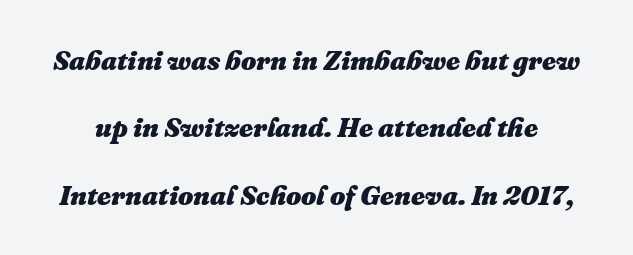
{"italic": "yes", "lean": "right", "slant_degrees": 16, "bold": "yes", "underline": "no", "line_spacing": "loose", "line_spacing_ratio": 2.5, "letter_spacing": "normal", "letter_spacing_em": 0.0, "glyph_px": 27}
